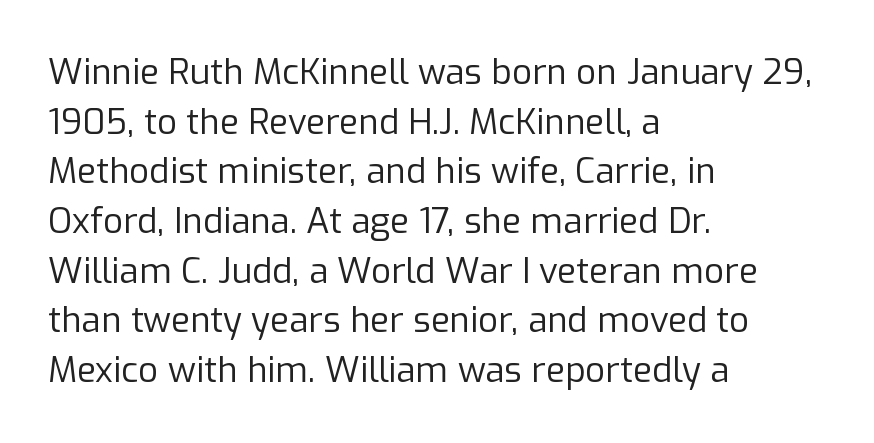
The image shows 35 px regular-weight sans-serif type, upright; set left-aligned, normal line spacing (1.42x), normal letter spacing, not underlined; low stroke contrast and a medium x-height.
